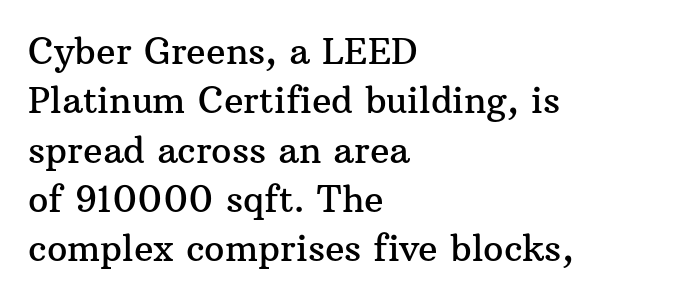
Tracking here is standard; glyphs follow each other at the usual distance. Quick note: interline space is typical. Line starts are locked; line ends wander. This sample has the flowing, uneven cadence of proportional lettering. Italic? Not at all — the glyphs are vertical. Type without underlining.
